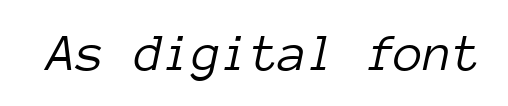
The image shows 53 px light type, italic (leaning right), monospaced; set normal letter spacing, not underlined; low stroke contrast and a medium x-height.
